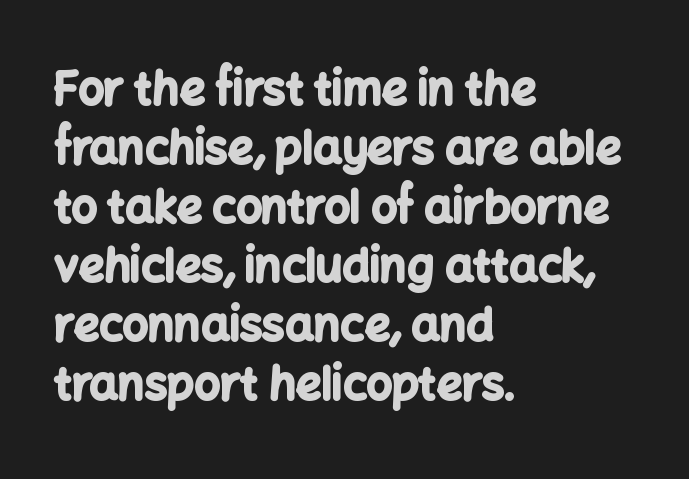
As a designer I'd log this as weight 700, bold. Underline: absent. Upright lettering throughout. Nope, no serifs anywhere on these letters.
